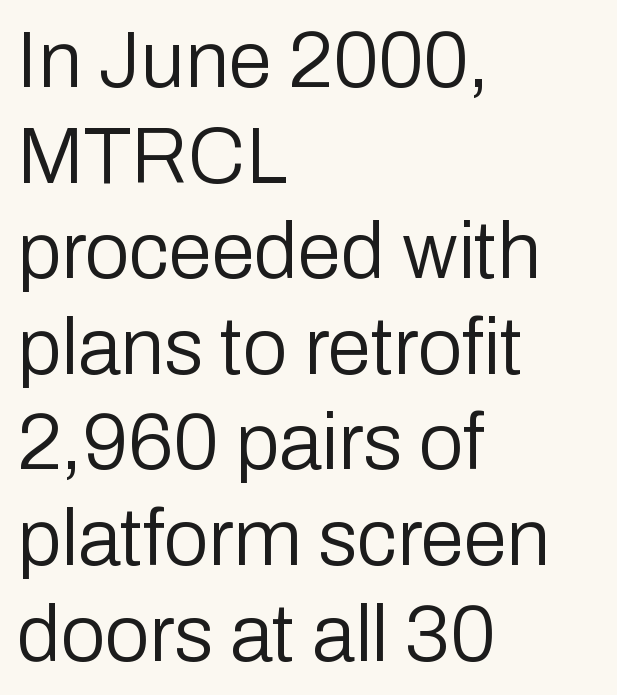
This rendering employs a face without finishing strokes, i.e., a sans-serif. Words appear dense and cohesive because spacing is normal. These lines were composed using upright roman letters. Spacing verdict: proportional, widths tailored to each character.
